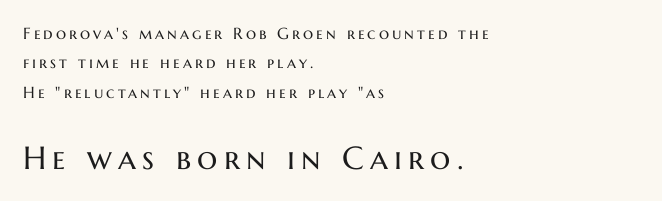
The image shows 32 px regular-weight sans-serif type, upright; set left-aligned, line spacing 1.84x, not underlined; the second (bottom) block is 2.0x larger; medium stroke contrast and a medium x-height.
